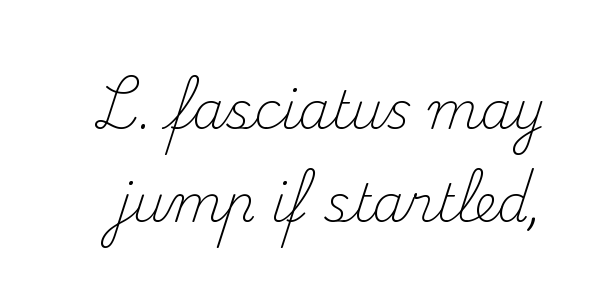
{"serif": "yes", "bold": "no", "weight": "light", "width": "normal", "stroke_contrast": "medium", "x_height": "small", "monospaced": "no", "underline": "no", "line_spacing_ratio": 1.83, "letter_spacing": "normal", "letter_spacing_em": 0.0, "glyph_px": 51}
